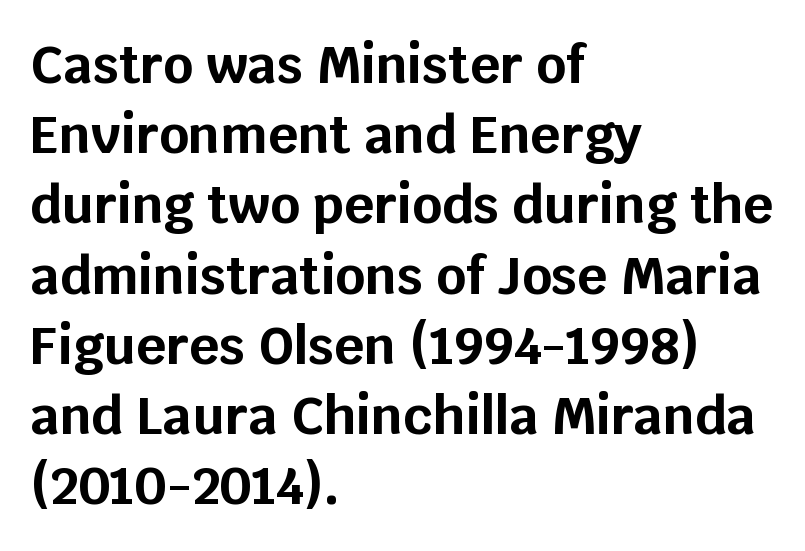
{"serif": "no", "italic": "no", "bold": "yes", "weight": "bold", "width": "normal", "stroke_contrast": "low", "x_height": "large", "monospaced": "no", "underline": "no", "align": "left", "line_spacing": "normal", "line_spacing_ratio": 1.35, "letter_spacing": "normal", "letter_spacing_em": 0.0, "glyph_px": 52}
